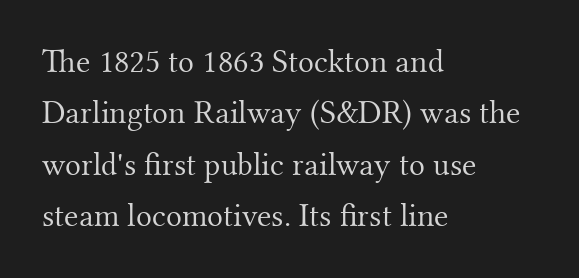
The image shows 33 px light serif type, upright; set left-aligned, normal line spacing (1.56x), normal letter spacing, not underlined; medium stroke contrast and a small x-height.
